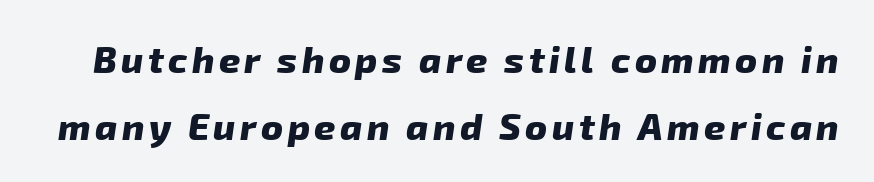
{"serif": "no", "bold": "yes", "weight": "heavy", "width": "normal", "stroke_contrast": "low", "x_height": "medium", "monospaced": "no", "underline": "no", "line_spacing_ratio": 1.8, "glyph_px": 37}
